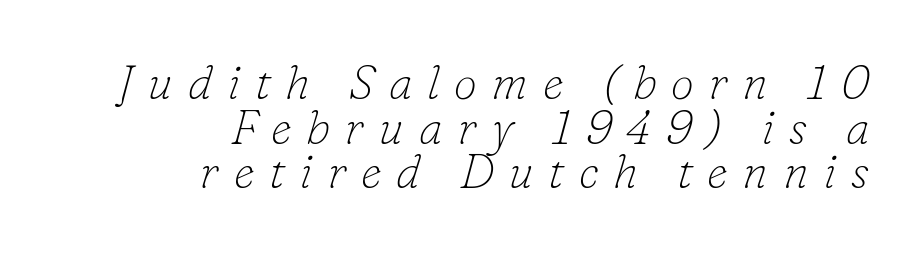
There's an unmistakable incline to the writing here. This reads as an unemphasized weight, regular at the heaviest. Summary of vertical rhythm: compact, with narrow interline spacing. Look at the bottom of the vertical strokes: they flare into serifs here. Each word looks stretched out because of the extra space between its letters.
